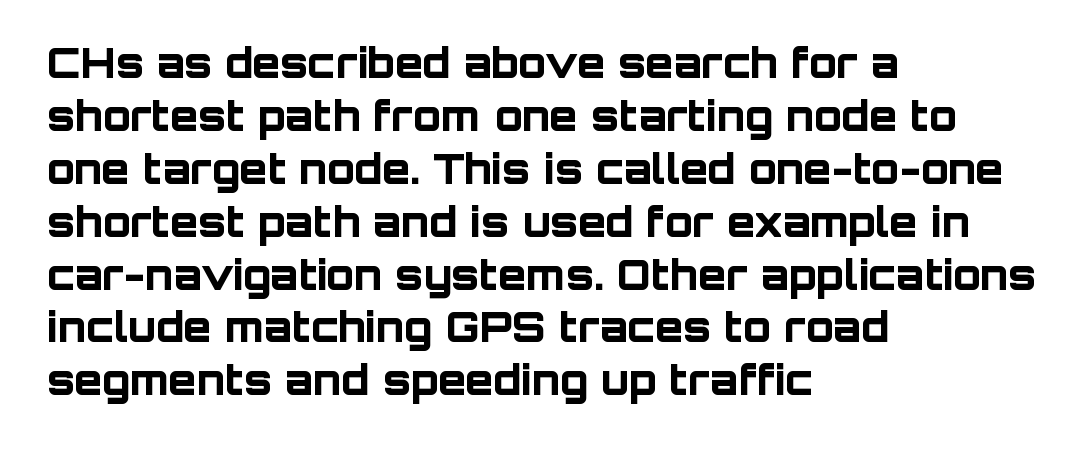
Q: Is the text bold? A: Yes.
Q: Is the text italic (slanted)? A: No, it is upright.
Q: Is the typeface a serif or a sans-serif typeface? A: Sans-serif.
Q: Is the text underlined? A: No.
Q: How is the paragraph aligned? A: Left-aligned.
Q: Is the spacing between letters normal or unusually wide? A: Normal.
Q: Is the spacing between lines tight, normal or loose? A: Normal.
Q: Width (condensed, normal, or wide)? A: Normal.
Q: Stroke contrast? A: Low.
Q: x-height? A: Large.
Q: Monospaced? A: No.
